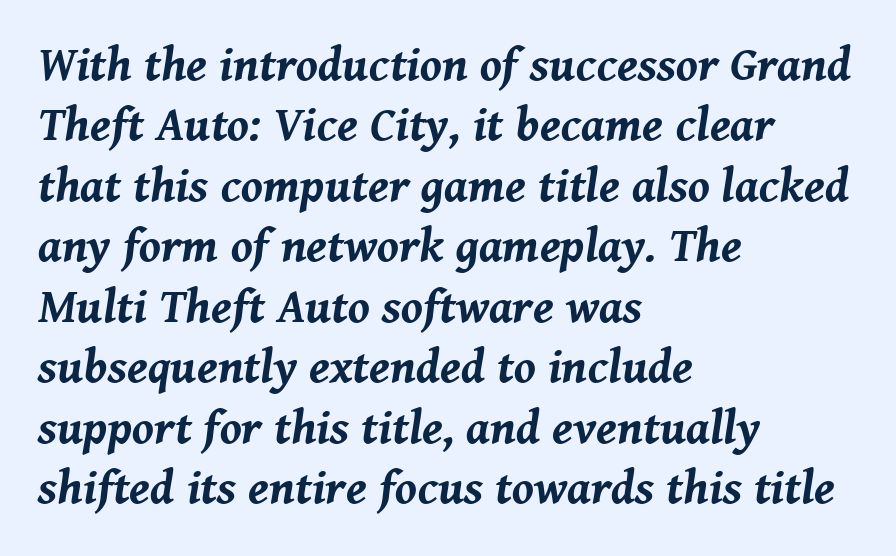
Looks like regular typesetting: each glyph gets only the width it needs. Visually the block forms a straight wall on the left and a jagged coastline on the right. In terms of weight, the rendering is a true, heavy bold. Unmarked baselines from the first word to the last. The typography opts for an oblique posture over an upright one. In terms of leading, this rendering sits right in the middle.
